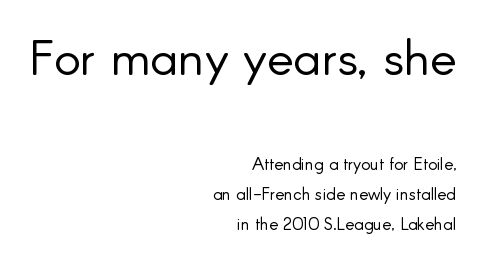
Q: Is the text bold? A: No.
Q: Is the text italic (slanted)? A: No, it is upright.
Q: Is the typeface a serif or a sans-serif typeface? A: Sans-serif.
Q: Is the text underlined? A: No.
Q: How is the paragraph aligned? A: Right-aligned.
Q: Is the spacing between letters normal or unusually wide? A: Normal.
Q: Which block of text is set in a larger size, the first (top) or the second (bottom)? A: The first (top) one.
Q: Width (condensed, normal, or wide)? A: Normal.
Q: Stroke contrast? A: Low.
Q: x-height? A: Small.
Q: Monospaced? A: No.
